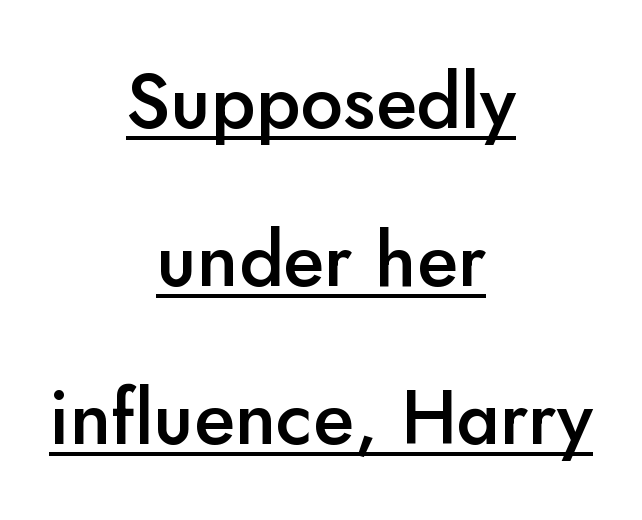
{"serif": "no", "italic": "no", "bold": "semi", "weight": "semibold", "width": "normal", "stroke_contrast": "low", "x_height": "small", "monospaced": "no", "underline": "yes", "align": "center", "line_spacing": "loose", "line_spacing_ratio": 2.08, "letter_spacing": "normal", "letter_spacing_em": 0.0, "glyph_px": 76}
